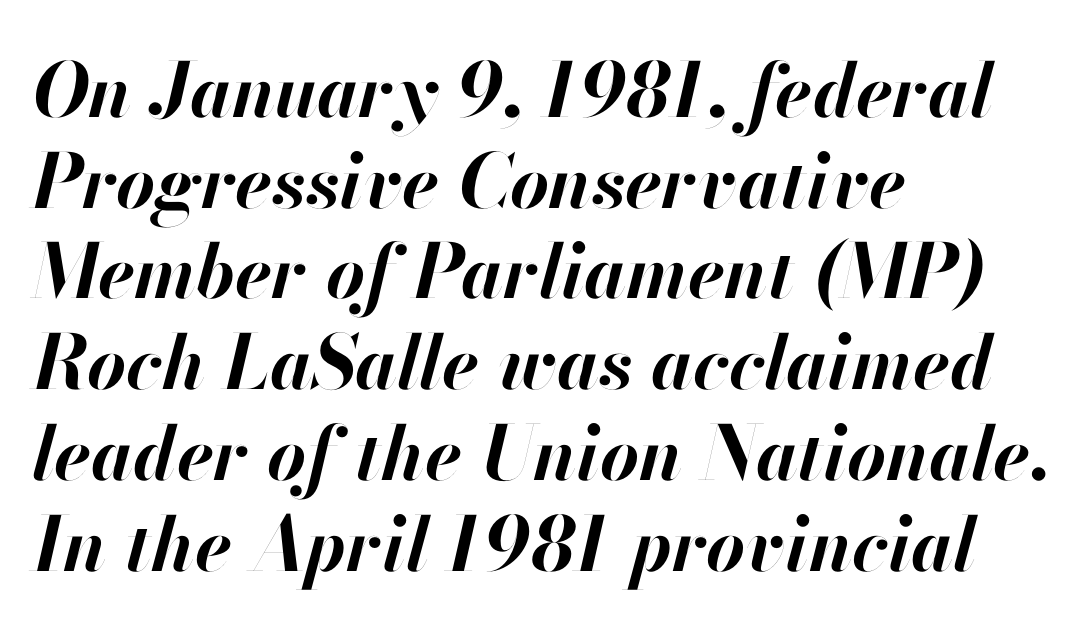
The image shows 75 px bold type, italic (leaning right); set left-aligned, line spacing 1.21x, normal letter spacing, not underlined; high stroke contrast and a small x-height.
